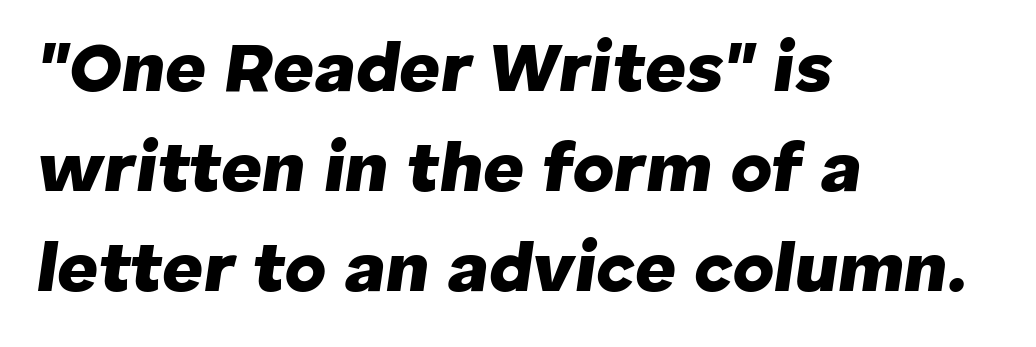
The image shows 71 px heavy type, italic (leaning right); set left-aligned, normal line spacing (1.41x), normal letter spacing, not underlined; low stroke contrast and a medium x-height.
